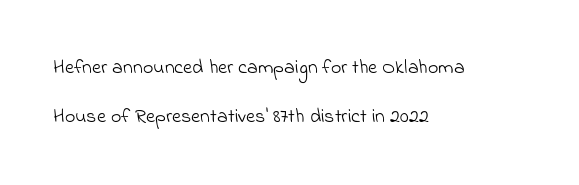
The image shows 20 px text type; set left-aligned, loose line spacing (2.44x), normal letter spacing, not underlined.
